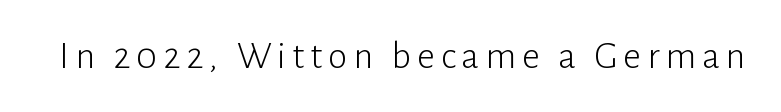
The image shows 39 px light sans-serif type, upright; set not underlined; low stroke contrast and a medium x-height.
